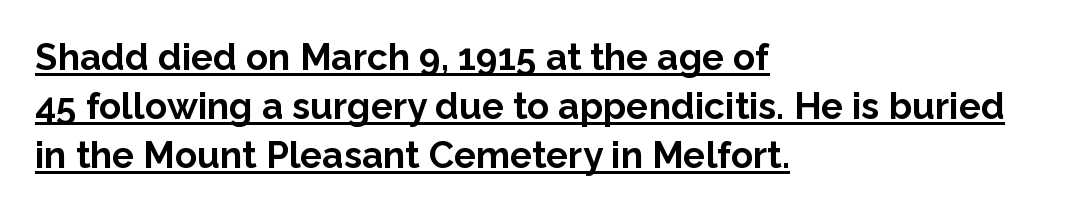
Q: Is the text bold? A: Yes.
Q: Is the text italic (slanted)? A: No, it is upright.
Q: Is the typeface a serif or a sans-serif typeface? A: Sans-serif.
Q: Is the text underlined? A: Yes.
Q: How is the paragraph aligned? A: Left-aligned.
Q: Is the spacing between letters normal or unusually wide? A: Normal.
Q: Is the spacing between lines tight, normal or loose? A: Normal.
Q: Width (condensed, normal, or wide)? A: Normal.
Q: Stroke contrast? A: Low.
Q: x-height? A: Medium.
Q: Monospaced? A: No.
